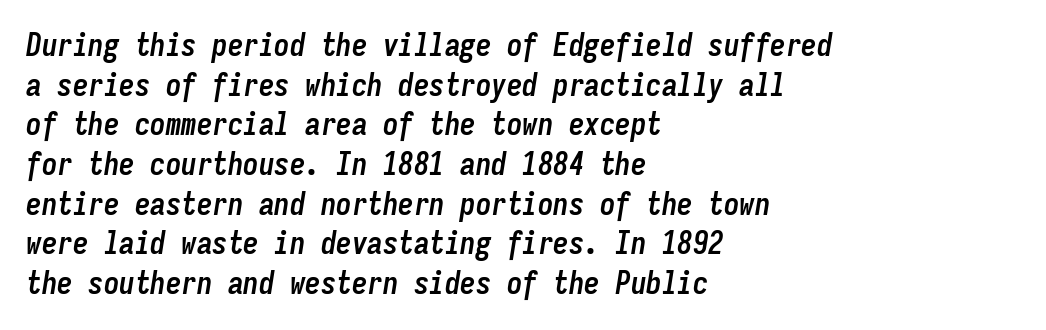
Does the lettering tilt? It does — this is italic. Nobody drew a line under any word here. Fixed-width glyphs throughout — classic coding-font behaviour. Caption: bold face, heavy strokes. Each new line begins a customary step beneath the previous one.
